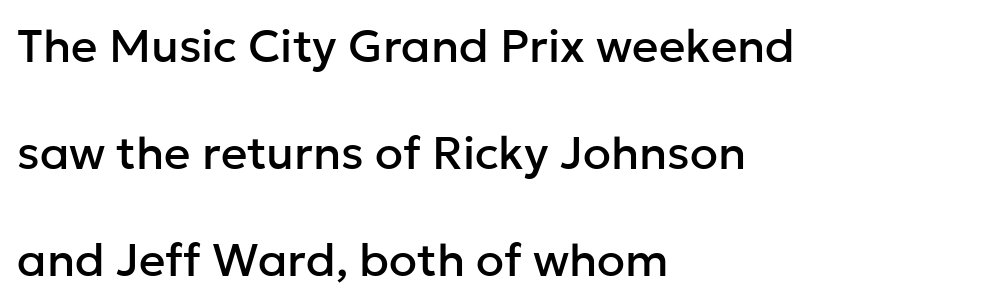
Q: Is the text italic (slanted)? A: No, it is upright.
Q: Is the typeface a serif or a sans-serif typeface? A: Sans-serif.
Q: Is the text underlined? A: No.
Q: How is the paragraph aligned? A: Left-aligned.
Q: Is the spacing between letters normal or unusually wide? A: Normal.
Q: Is the spacing between lines tight, normal or loose? A: Loose.
Q: Width (condensed, normal, or wide)? A: Normal.
Q: Stroke contrast? A: Low.
Q: x-height? A: Medium.
Q: Monospaced? A: No.
